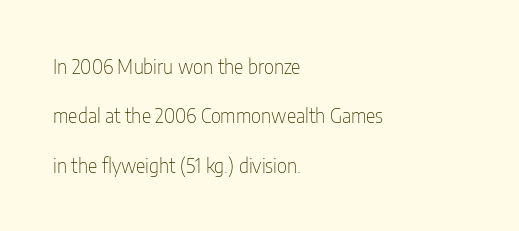
Q: Is the text bold? A: No.
Q: Is the text italic (slanted)? A: No, it is upright.
Q: Is the text underlined? A: No.
Q: How is the paragraph aligned? A: Left-aligned.
Q: Is the spacing between letters normal or unusually wide? A: Normal.
Q: Is the spacing between lines tight, normal or loose? A: Loose.
